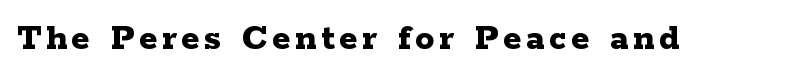
Q: Is the text bold? A: Yes.
Q: Is the text italic (slanted)? A: No, it is upright.
Q: Is the typeface a serif or a sans-serif typeface? A: Serif.
Q: Is the text underlined? A: No.
Q: Width (condensed, normal, or wide)? A: Wide.
Q: Stroke contrast? A: Low.
Q: x-height? A: Medium.
Q: Monospaced? A: No.
